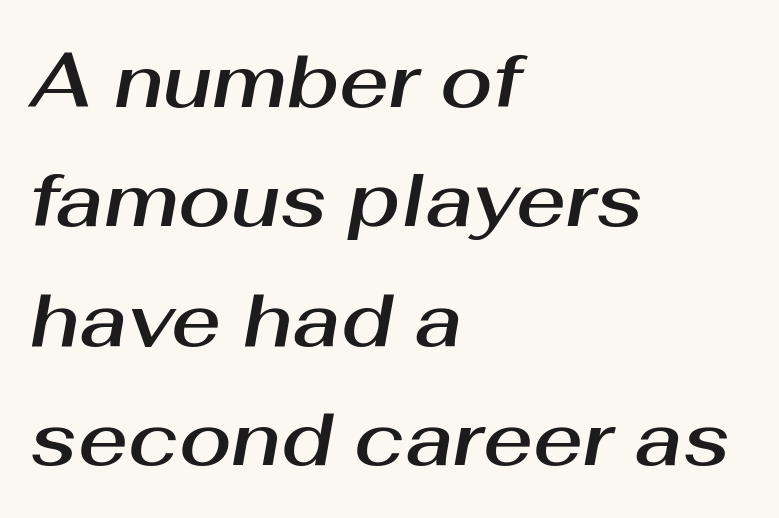
The image shows 76 px text type, italic (leaning right); set left-aligned, normal line spacing (1.57x), normal letter spacing, not underlined; medium stroke contrast and a medium x-height.
